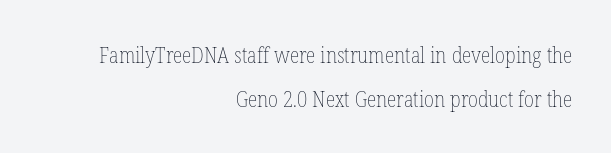
Line ends are locked; line starts wander. The tracking reads as untouched default to a designer's eye. The face looks like a standard text weight, possibly lighter. Style check: upright.
